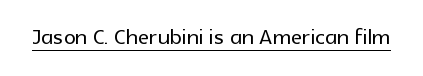
Is this a sans? Yes — the strokes have no serifs. This rendering leaves character spacing at its baseline value. The face used here is proportionally spaced, like ordinary book or web type. The axis of the letterforms is exactly vertical.
